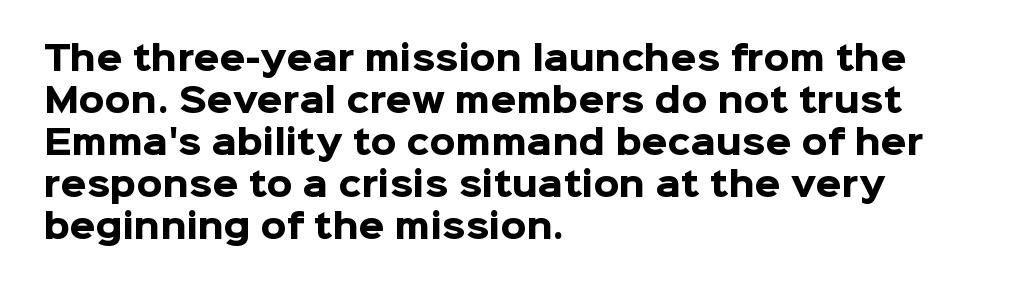
{"serif": "no", "italic": "no", "bold": "yes", "weight": "heavy", "width": "normal", "stroke_contrast": "low", "x_height": "medium", "monospaced": "no", "underline": "no", "align": "left", "line_spacing": "normal", "line_spacing_ratio": 1.27, "letter_spacing": "normal", "letter_spacing_em": 0.0, "glyph_px": 33}
